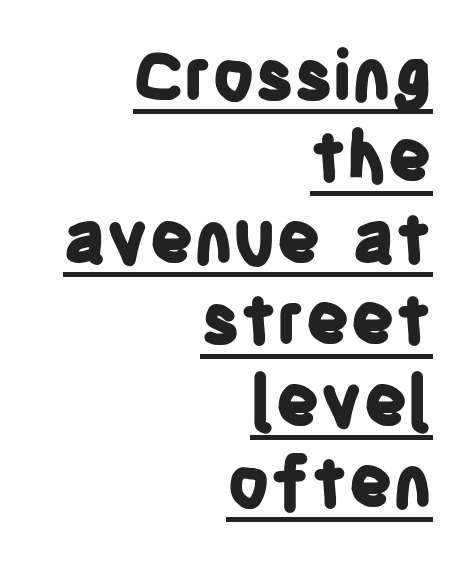
{"serif": "no", "italic": "no", "bold": "yes", "weight": "bold", "width": "condensed", "stroke_contrast": "low", "x_height": "large", "monospaced": "no", "underline": "yes", "align": "right", "line_spacing_ratio": 1.18, "letter_spacing": "normal", "letter_spacing_em": 0.0, "glyph_px": 69}
